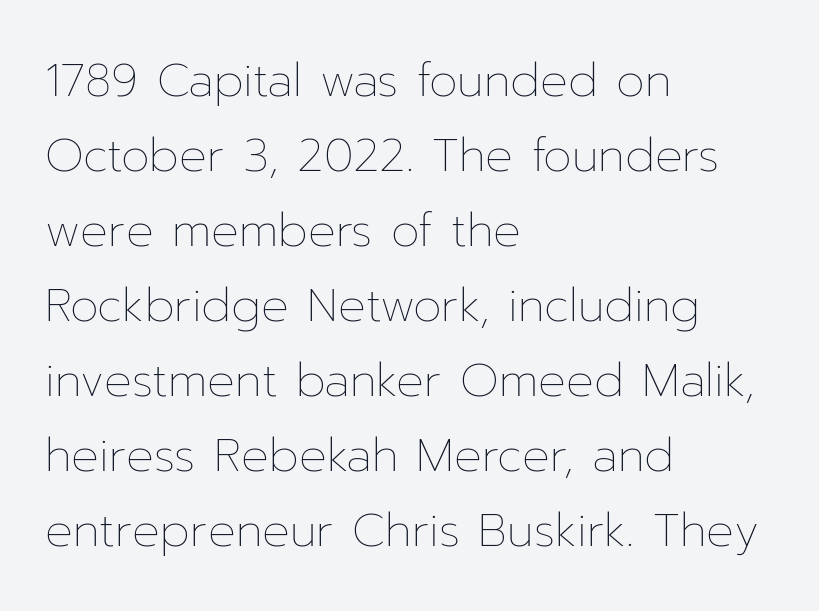
Bare-footed words on every line. The gaps between neighbouring characters are ordinary and unremarkable. Leftover space on each line is placed entirely after the last word. This sample keeps an unexceptional amount of space between lines. The specimen reads as upright at a glance. Compared with a typical body face, this is equally light or lighter still.
